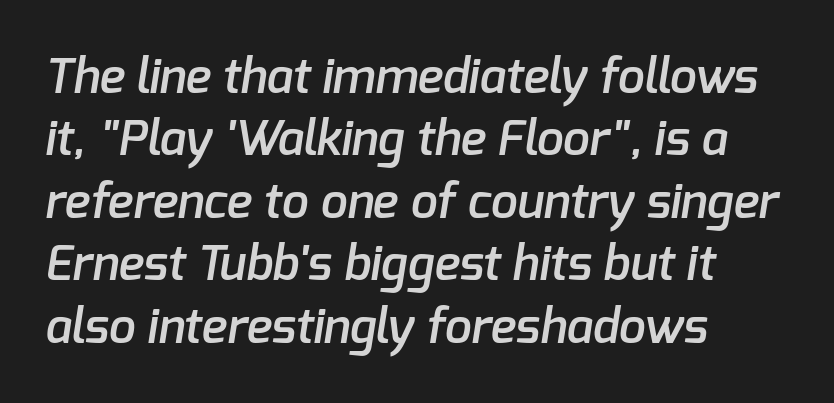
The paragraph has a hard left edge and a soft right edge. Font category for this specimen: sans-serif. Each letter keeps its own natural width here, so spacing adapts to shape. Is there much room between lines? A standard amount, neither cramped nor airy.
